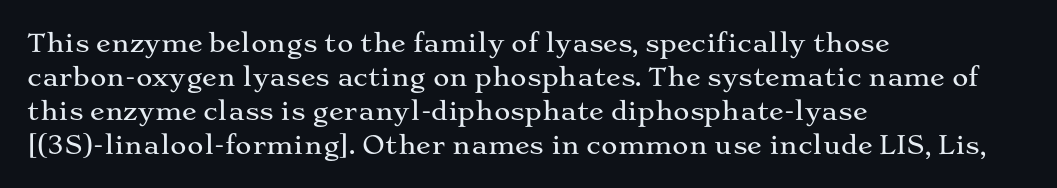
The image shows 25 px text type, upright; set left-aligned, normal line spacing (1.36x), normal letter spacing, not underlined.
